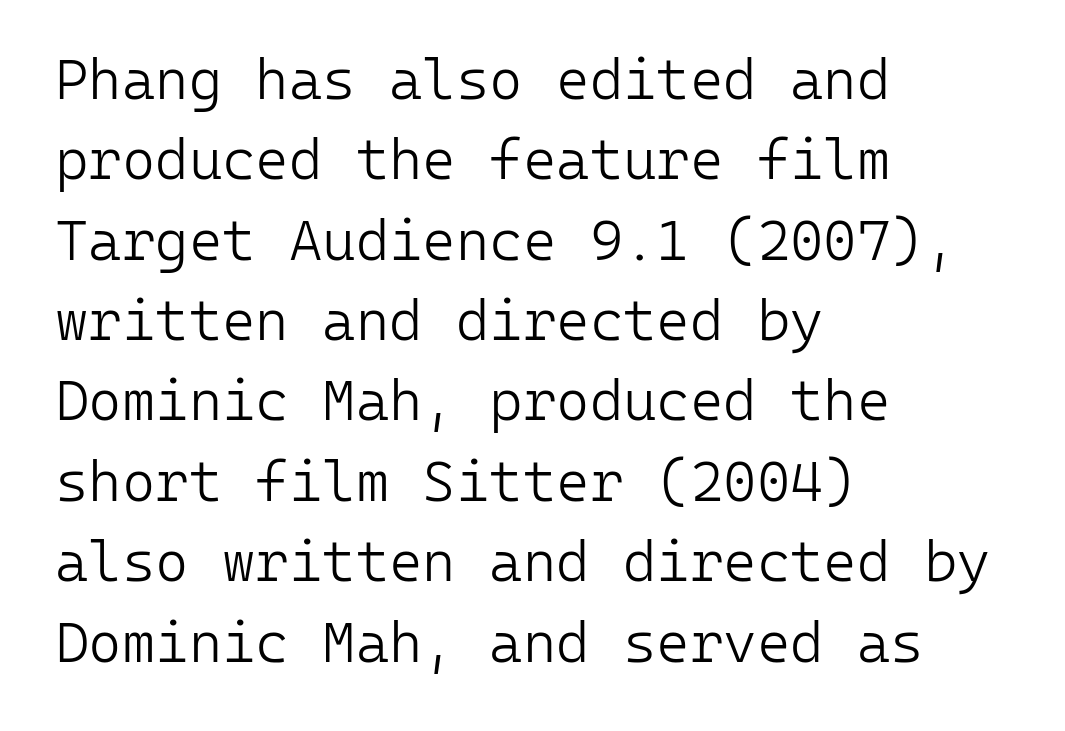
Clear beneath every line of the passage. Think of a typewriter: that constant character pitch is what you see here. Is the letter spacing exaggerated? No — it looks like the ordinary default. Is this a sans? Yes — the strokes have no serifs. This sample keeps an unexceptional amount of space between lines. The rag falls on the right side of this text block.
